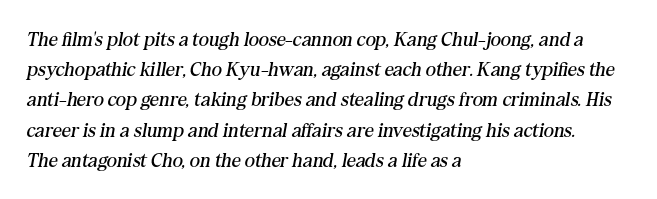
Typeset ragged right — the left edge is the straight one. These lines keep a tight, regular rhythm from letter to letter. Nothing heavy about these letters — not bold at all. Emphasis-style slanted type is in use. The space directly below the letters is spotless.
